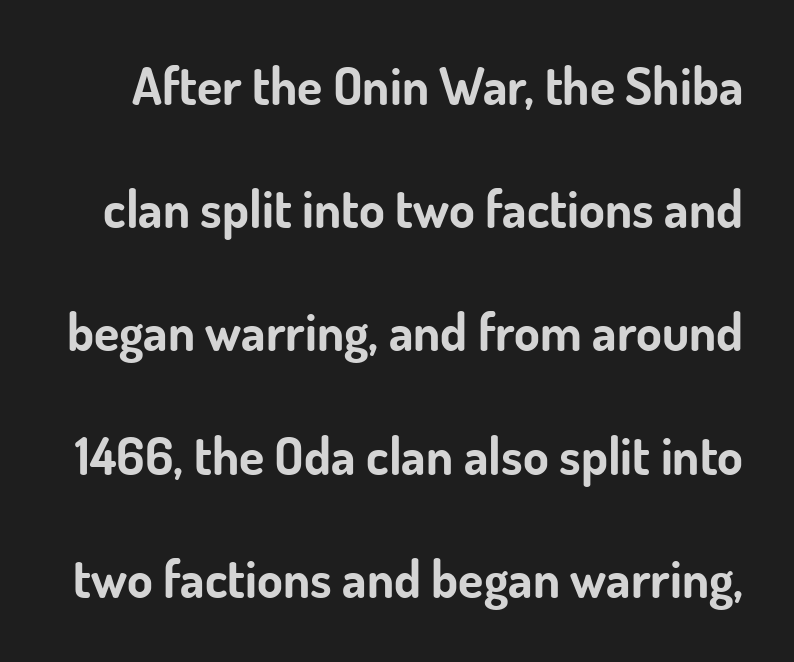
One glance says open: line gaps are wider than usual. The face used here is rendered with its standard letterfit. The sample has been set heavy, in full bold. The text was rendered using a sans face with plain stroke endings. Type without underlining.
